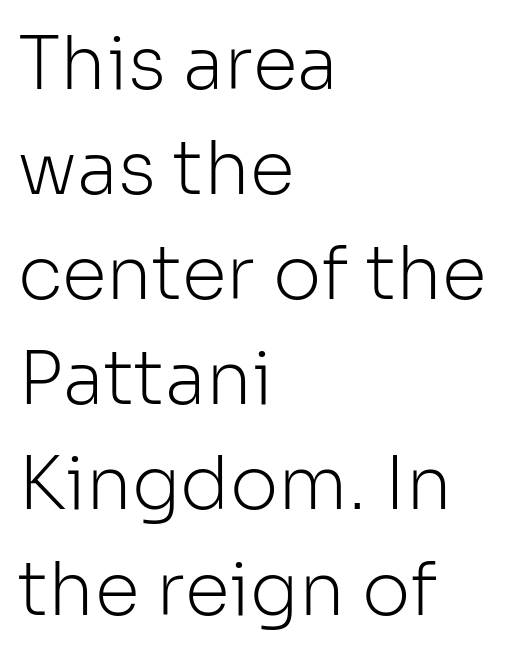
Q: Is the text bold? A: No.
Q: Is the text italic (slanted)? A: No, it is upright.
Q: Is the typeface a serif or a sans-serif typeface? A: Sans-serif.
Q: Is the text underlined? A: No.
Q: How is the paragraph aligned? A: Left-aligned.
Q: Is the spacing between letters normal or unusually wide? A: Normal.
Q: Is the spacing between lines tight, normal or loose? A: Normal.
Q: Width (condensed, normal, or wide)? A: Normal.
Q: Stroke contrast? A: Low.
Q: x-height? A: Medium.
Q: Monospaced? A: No.
